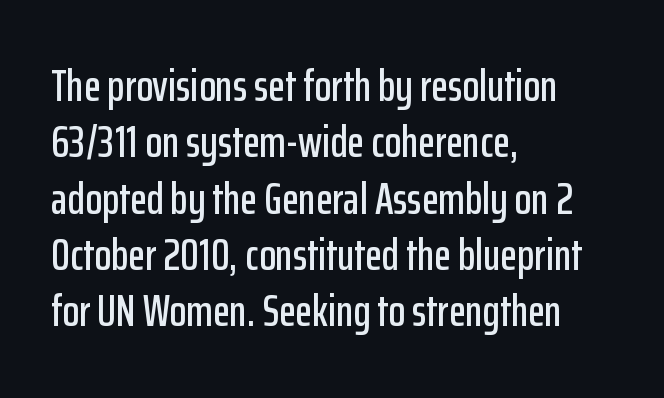
The image shows 44 px condensed sans-serif type, upright; set left-aligned, normal line spacing (1.28x), normal letter spacing, not underlined; low stroke contrast and a medium x-height.
